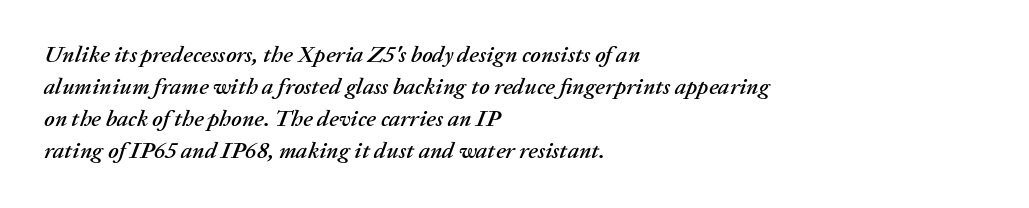
The image shows 23 px text type, italic (leaning right); set left-aligned, normal line spacing (1.39x), normal letter spacing, not underlined.
